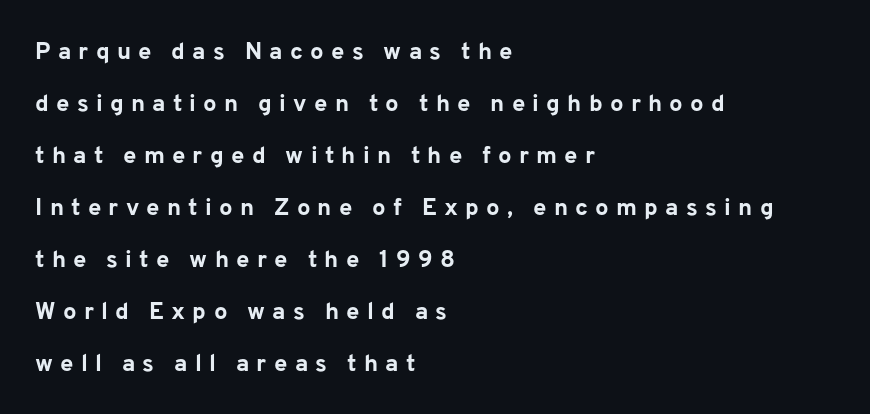
{"italic": "no", "bold": "yes", "underline": "no", "align": "left", "line_spacing": "loose", "line_spacing_ratio": 2.17, "letter_spacing": "wide", "letter_spacing_em": 0.3, "glyph_px": 24}
